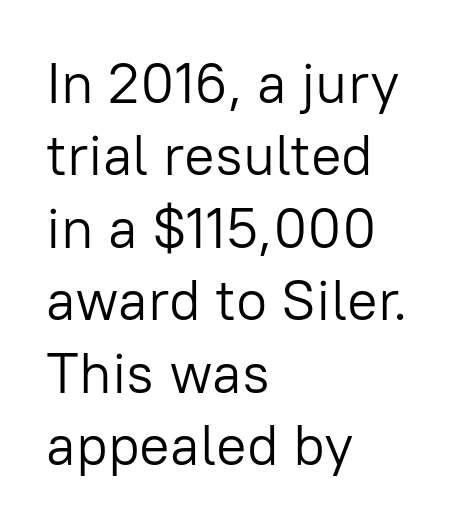
Q: Is the text bold? A: No.
Q: Is the text italic (slanted)? A: No, it is upright.
Q: Is the typeface a serif or a sans-serif typeface? A: Sans-serif.
Q: Is the text underlined? A: No.
Q: How is the paragraph aligned? A: Left-aligned.
Q: Is the spacing between letters normal or unusually wide? A: Normal.
Q: Is the spacing between lines tight, normal or loose? A: Normal.
Q: Width (condensed, normal, or wide)? A: Normal.
Q: Stroke contrast? A: Low.
Q: x-height? A: Medium.
Q: Monospaced? A: No.
